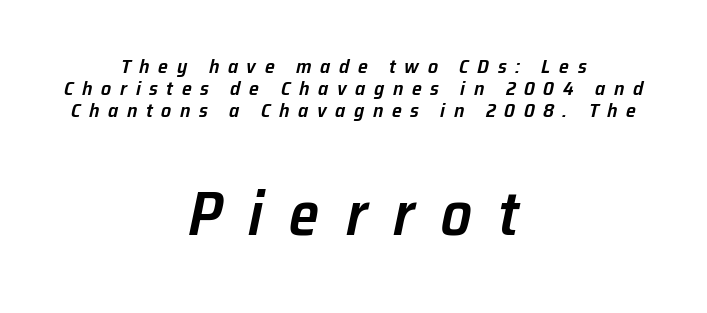
The image shows 61 px semibold type, italic (leaning right); set centered, tight line spacing (1.11x), unusually wide letter spacing (+0.43 em), not underlined; the second (bottom) block is 3.05x larger; low stroke contrast and a medium x-height.
